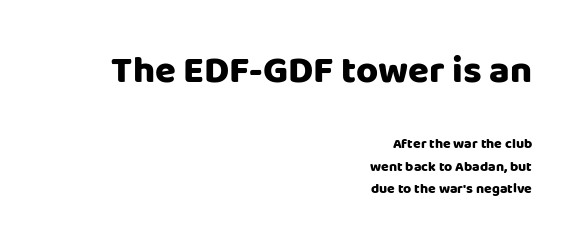
Q: Is the text bold? A: Yes.
Q: Is the text italic (slanted)? A: No, it is upright.
Q: Is the typeface a serif or a sans-serif typeface? A: Sans-serif.
Q: Is the text underlined? A: No.
Q: How is the paragraph aligned? A: Right-aligned.
Q: Is the spacing between letters normal or unusually wide? A: Normal.
Q: Is the spacing between lines tight, normal or loose? A: Normal.
Q: Which block of text is set in a larger size, the first (top) or the second (bottom)? A: The first (top) one.
Q: Width (condensed, normal, or wide)? A: Normal.
Q: Stroke contrast? A: Low.
Q: x-height? A: Large.
Q: Monospaced? A: No.
